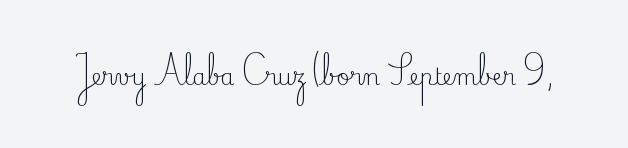
{"italic": "no", "bold": "no", "underline": "no", "letter_spacing": "normal", "letter_spacing_em": 0.0, "glyph_px": 22}
